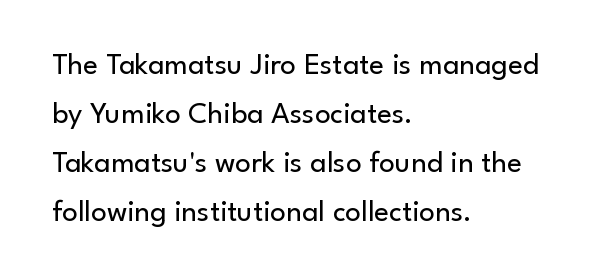
Observe the ordinary spacing: letters are neighbours, not strangers. No chunkiness to these letters — they're not bold. Spacing verdict: proportional, widths tailored to each character. This sample is left-justified, so line endings fall wherever the words run out. The type sits square on the baseline with zero lean.
